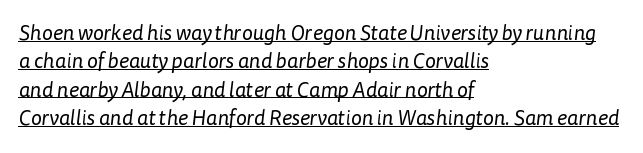
Q: Is the text bold? A: No.
Q: Is the text underlined? A: Yes.
Q: How is the paragraph aligned? A: Left-aligned.
Q: Is the spacing between letters normal or unusually wide? A: Normal.
Q: Is the spacing between lines tight, normal or loose? A: Normal.
